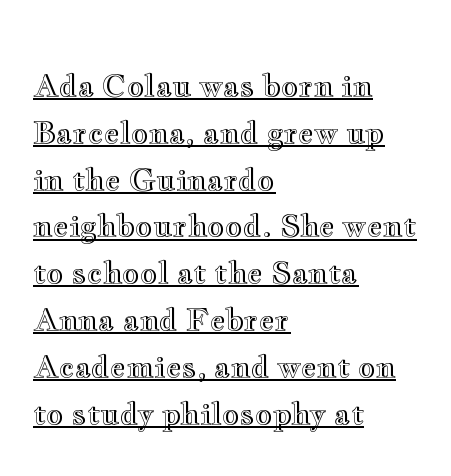
Q: Is the text italic (slanted)? A: No, it is upright.
Q: Is the text underlined? A: Yes.
Q: How is the paragraph aligned? A: Left-aligned.
Q: Is the spacing between letters normal or unusually wide? A: Normal.
Q: Is the spacing between lines tight, normal or loose? A: Normal.
Q: Width (condensed, normal, or wide)? A: Wide.
Q: x-height? A: Small.
Q: Monospaced? A: No.
